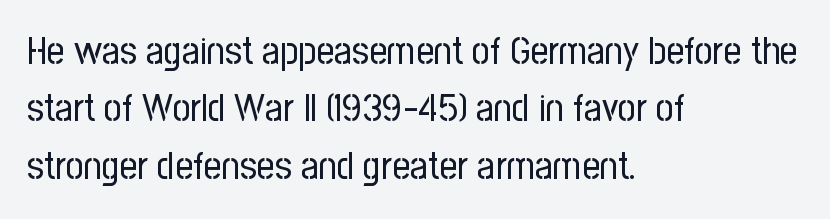
The area under the type is left untouched. Rows of type keep a routine distance in the vertical direction. Tall strokes in this sample are plumb rather than angled. These lines are rendered in a variable-pitch font. Observe the absence of serifs on each vertical stroke in this sample. Caption: face not bold, strokes unweighted.
